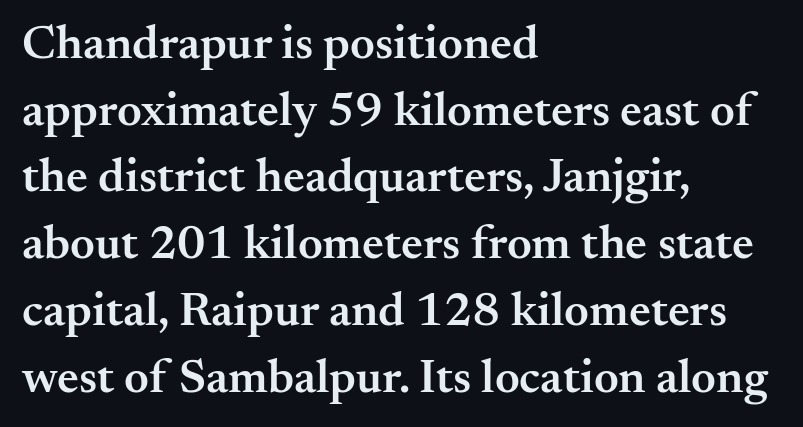
Q: Is the text bold? A: Semi-bold.
Q: Is the text italic (slanted)? A: No, it is upright.
Q: Is the typeface a serif or a sans-serif typeface? A: Serif.
Q: Is the text underlined? A: No.
Q: How is the paragraph aligned? A: Left-aligned.
Q: Is the spacing between letters normal or unusually wide? A: Normal.
Q: Is the spacing between lines tight, normal or loose? A: Normal.
Q: Width (condensed, normal, or wide)? A: Normal.
Q: Stroke contrast? A: Medium.
Q: x-height? A: Small.
Q: Monospaced? A: No.
